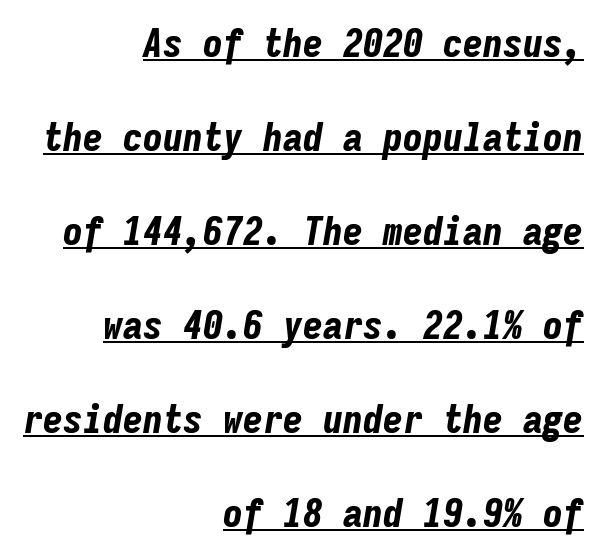
The image shows 40 px bold, condensed type, italic (leaning right), monospaced; set right-aligned, loose line spacing (2.35x), normal letter spacing, underlined; low stroke contrast and a medium x-height.
